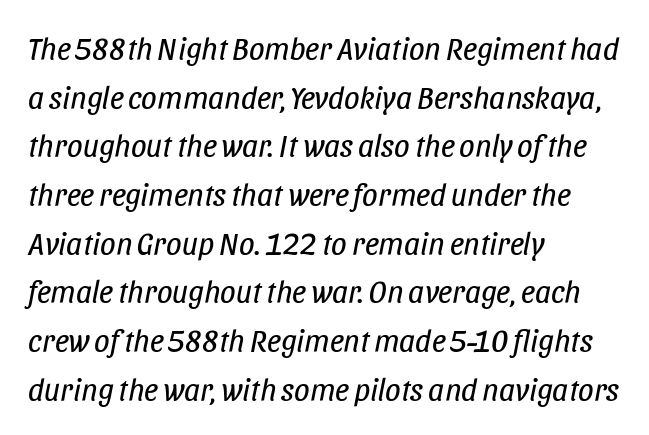
The image shows 31 px regular-weight, condensed type, italic (leaning right); set left-aligned, normal line spacing (1.57x), normal letter spacing, not underlined; low stroke contrast and a large x-height.
